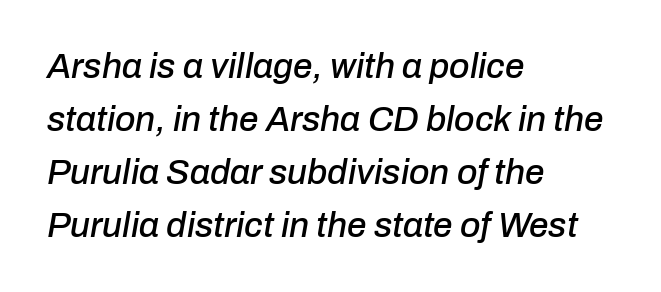
Does the copy run flush right? No — it runs flush left. Any mark beneath the type? The region is blank. The face used here is rendered with its standard letterfit. This sample uses an oblique cut, with every glyph tilted off the vertical. The rows are spaced the way most documents space them.
